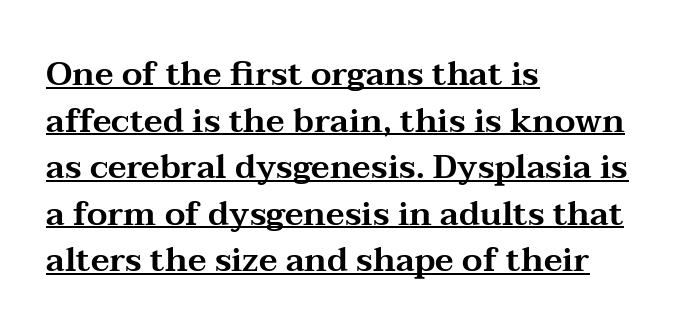
{"serif": "yes", "italic": "no", "width": "wide", "stroke_contrast": "medium", "x_height": "medium", "monospaced": "no", "underline": "yes", "align": "left", "line_spacing": "normal", "line_spacing_ratio": 1.41, "letter_spacing": "normal", "letter_spacing_em": 0.0, "glyph_px": 33}
